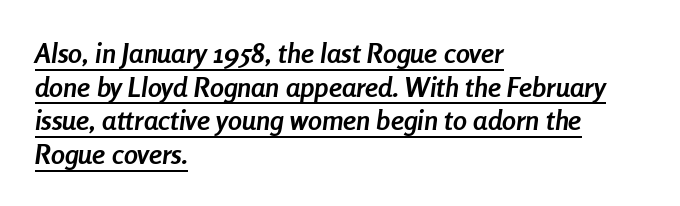
Compared with typical body copy, the letter spacing here is the same. If you drew a ruler down the left edge, every line would touch it. Each letter keeps its own natural width here, so spacing adapts to shape. These characters rest on top of a visible drawn line. The face used here has the dense, thick strokes of a bold.
